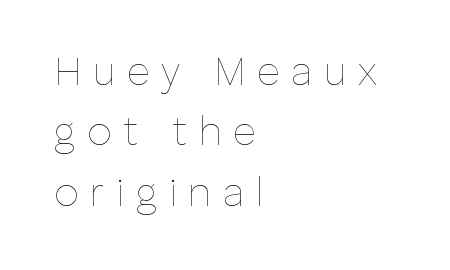
Unlike italic type, these characters show no tilt at all. Decoration check: the copy has no underline. Looks like regular typesetting: each glyph gets only the width it needs. The block of text has a typical density, with ordinary space between rows. Between one letter and the next there's a generous, obvious gap.
